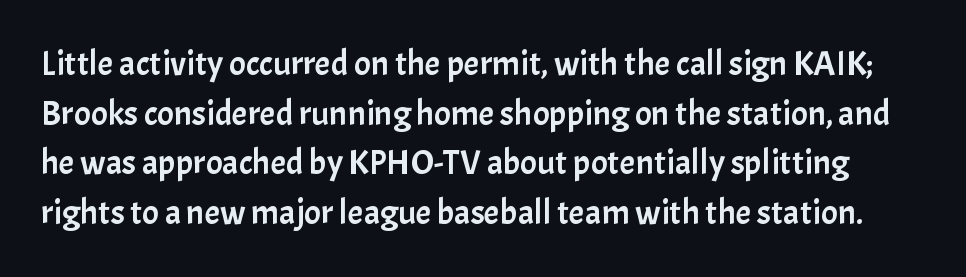
{"serif": "no", "italic": "no", "width": "normal", "stroke_contrast": "low", "x_height": "medium", "monospaced": "no", "underline": "no", "line_spacing": "normal", "line_spacing_ratio": 1.42, "letter_spacing": "normal", "letter_spacing_em": 0.0, "glyph_px": 35}
